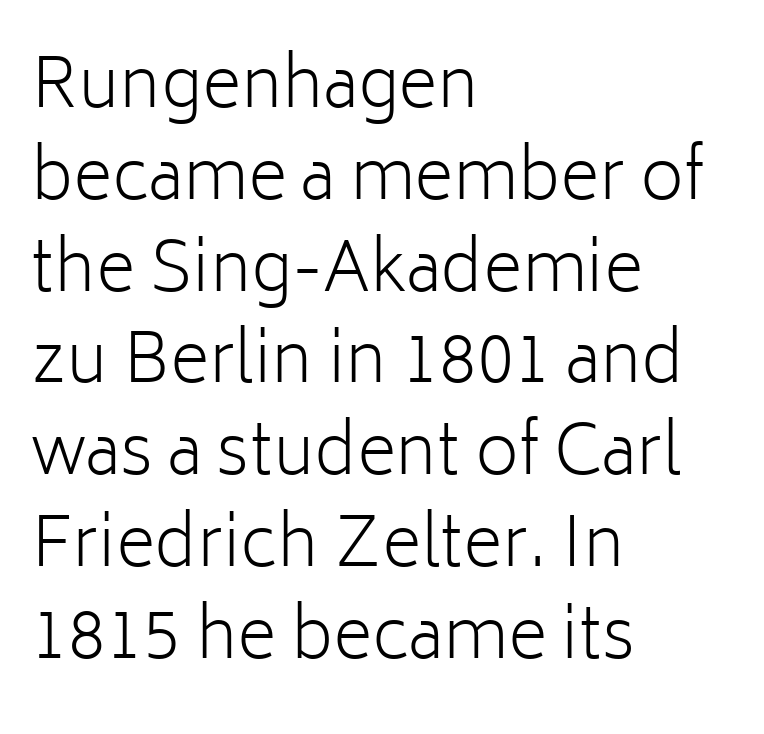
Observe the absence of serifs on each vertical stroke in this sample. Each letter keeps its own natural width here, so spacing adapts to shape. What's the leading like? Ordinary, nothing unusual. This sample uses an upright cut, with every glyph sitting square on the baseline. Where is the straight margin? On the left. The typeface has the unassuming heft of standard copy or less.
